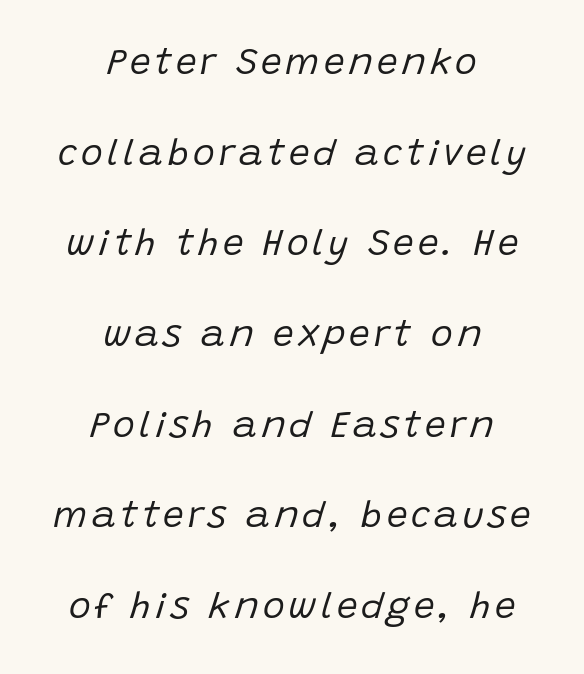
The string is rendered with underlining switched off. You could not count columns in this text — the font is proportionally spaced. Posture: slanted. Stem width sits at or under what a default text font uses. One-word summary of the alignment: center. Whoever set this chose breathing room over compactness in the vertical rhythm.
